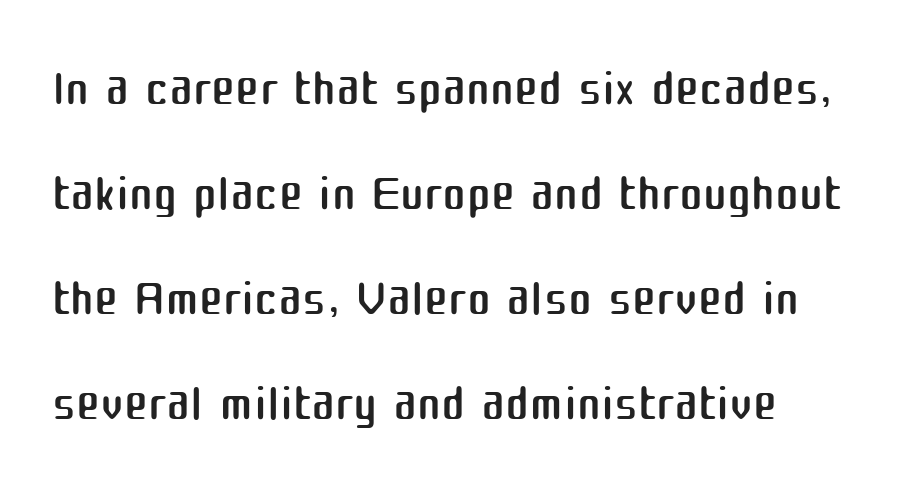
The image shows 72 px regular-weight sans-serif type, upright; set left-aligned, normal line spacing (1.46x), normal letter spacing, not underlined; medium stroke contrast and a medium x-height.
